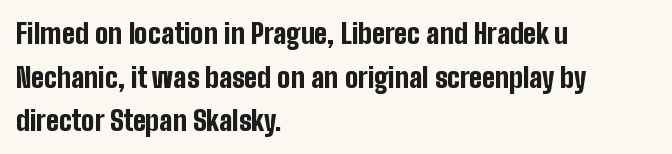
Q: Is the text bold? A: Yes.
Q: Is the text italic (slanted)? A: No, it is upright.
Q: Is the typeface a serif or a sans-serif typeface? A: Sans-serif.
Q: Is the text underlined? A: No.
Q: How is the paragraph aligned? A: Left-aligned.
Q: Is the spacing between letters normal or unusually wide? A: Normal.
Q: Is the spacing between lines tight, normal or loose? A: Normal.
Q: Width (condensed, normal, or wide)? A: Condensed.
Q: Stroke contrast? A: Low.
Q: x-height? A: Medium.
Q: Monospaced? A: No.
